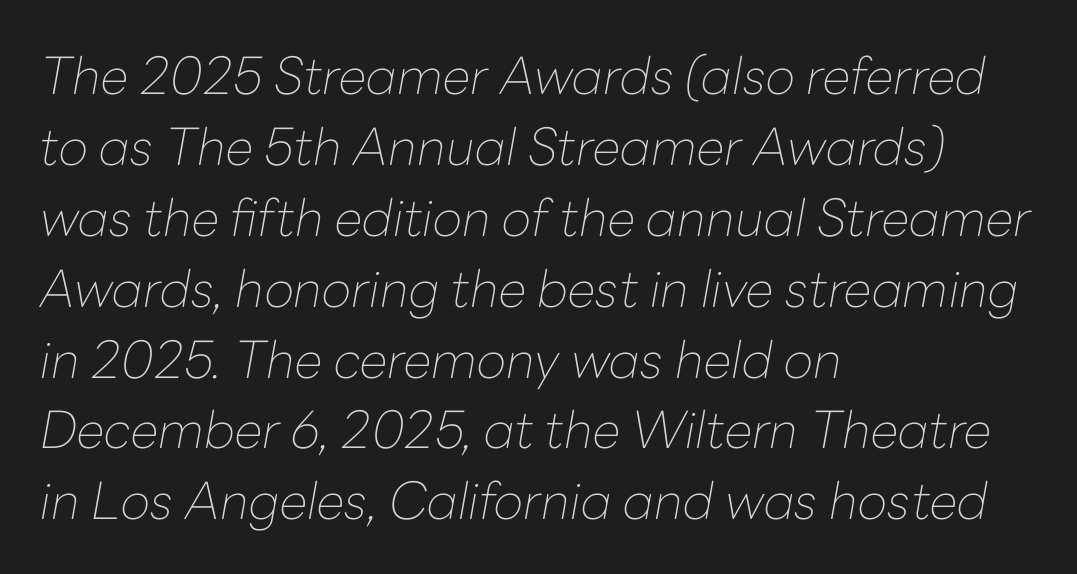
Characters are canted at an angle relative to the baseline's perpendicular. The letters advance in unequal steps, a hallmark of proportional type. The paragraph has a hard left edge and a soft right edge. Students, observe: this is what conventionally led text looks like. Nothing unusual about the tracking: characters are spaced as the font intends.
